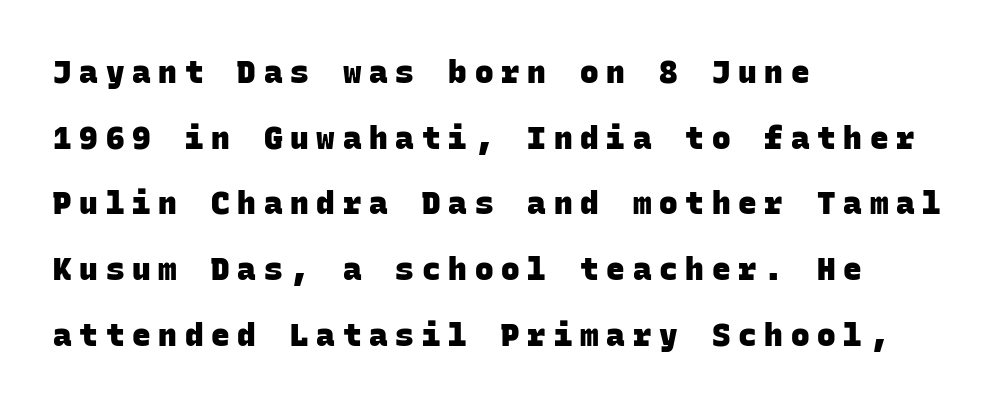
Q: Is the text bold? A: Yes.
Q: Is the typeface a serif or a sans-serif typeface? A: Sans-serif.
Q: Is the text underlined? A: No.
Q: How is the paragraph aligned? A: Left-aligned.
Q: Is the spacing between letters normal or unusually wide? A: Unusually wide.
Q: Is the spacing between lines tight, normal or loose? A: Loose.
Q: Width (condensed, normal, or wide)? A: Normal.
Q: Stroke contrast? A: Low.
Q: x-height? A: Large.
Q: Monospaced? A: Yes.
